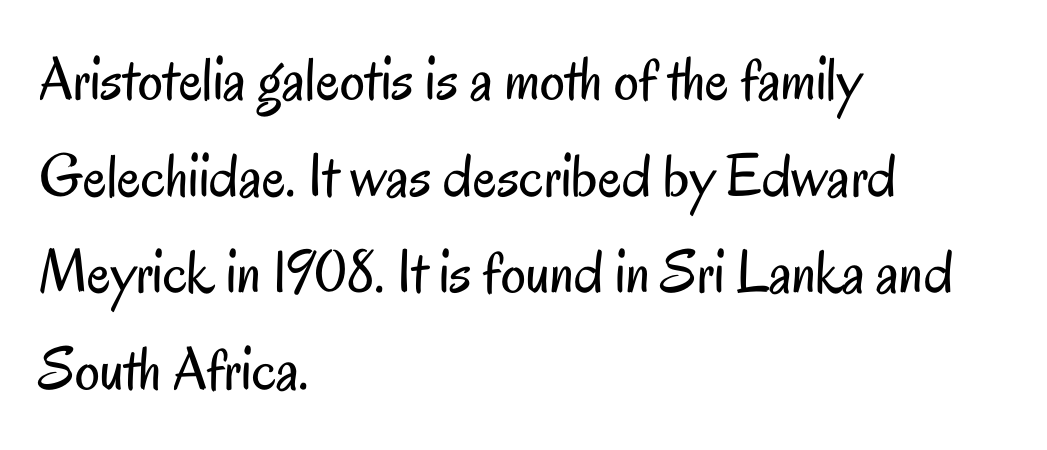
{"serif": "no", "italic": "no", "bold": "no", "weight": "regular", "width": "condensed", "stroke_contrast": "low", "x_height": "small", "monospaced": "no", "underline": "no", "align": "left", "line_spacing": "normal", "line_spacing_ratio": 1.56, "letter_spacing": "normal", "letter_spacing_em": 0.0, "glyph_px": 62}
